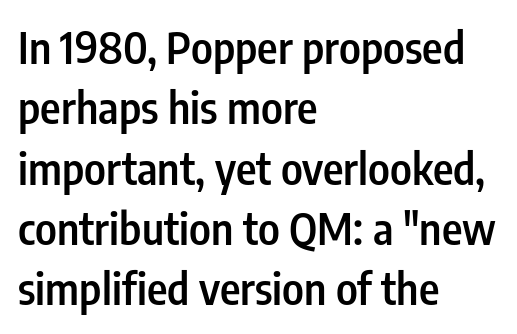
{"serif": "no", "italic": "no", "bold": "semi", "weight": "semibold", "width": "condensed", "stroke_contrast": "low", "x_height": "medium", "monospaced": "no", "underline": "no", "align": "left", "line_spacing": "normal", "line_spacing_ratio": 1.37, "letter_spacing": "normal", "letter_spacing_em": 0.0, "glyph_px": 44}
